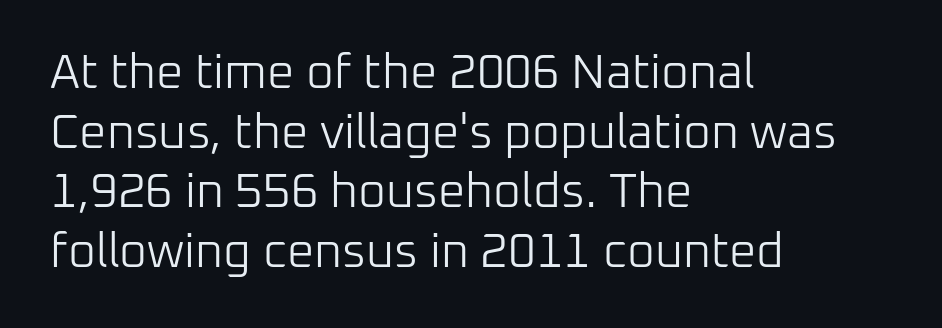
The image shows 48 px light sans-serif type, upright; set left-aligned, line spacing 1.24x, normal letter spacing, not underlined; low stroke contrast and a medium x-height.
